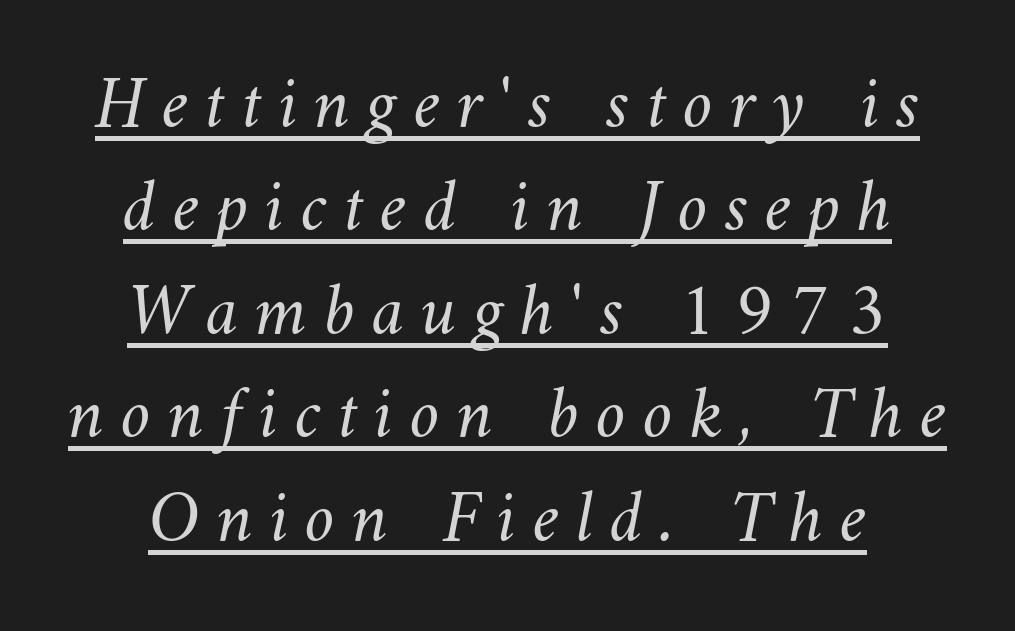
{"bold": "no", "weight": "light", "width": "normal", "stroke_contrast": "medium", "x_height": "small", "monospaced": "no", "underline": "yes", "align": "center", "line_spacing": "normal", "line_spacing_ratio": 1.38, "letter_spacing": "wide", "letter_spacing_em": 0.22, "glyph_px": 75}
